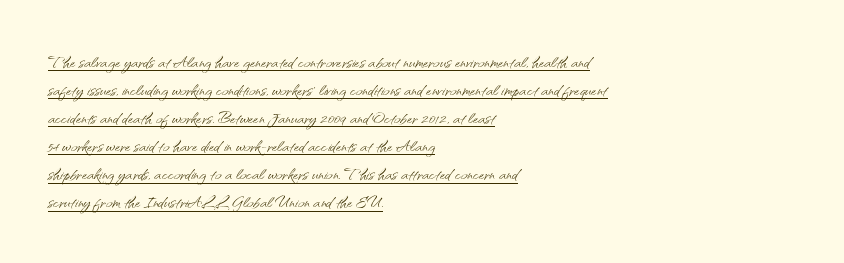
The paragraph has a hard left edge and a soft right edge. The characters are drawn with everyday or finer stroke widths. Glance below the letters and you will spot a drawn line. Between one letter and the next there's only the usual sliver of space.
